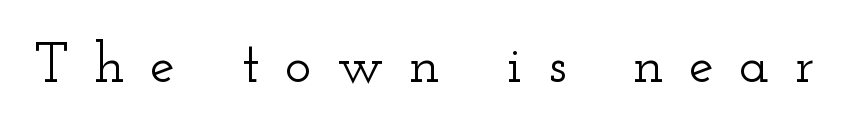
The image shows 56 px wide serif type, upright; set unusually wide letter spacing (+0.45 em), not underlined; low stroke contrast and a small x-height.
